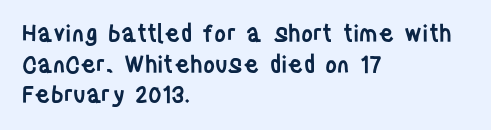
The image shows 23 px text type, upright; set left-aligned, normal line spacing (1.33x), normal letter spacing, not underlined.
